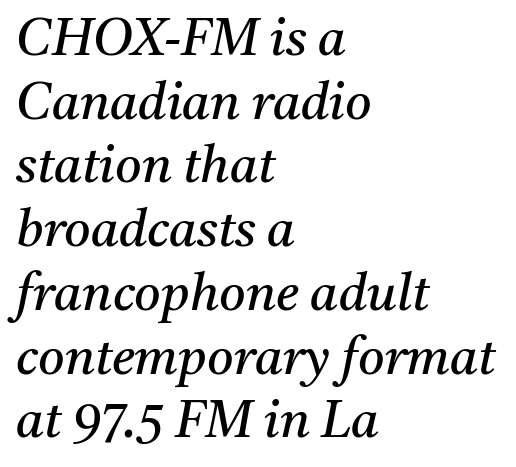
Q: Is the text bold? A: No.
Q: Is the text italic (slanted)? A: Yes, it leans right by about 11 degrees.
Q: Is the typeface a serif or a sans-serif typeface? A: Serif.
Q: Is the text underlined? A: No.
Q: How is the paragraph aligned? A: Left-aligned.
Q: Is the spacing between letters normal or unusually wide? A: Normal.
Q: Is the spacing between lines tight, normal or loose? A: Normal.
Q: Width (condensed, normal, or wide)? A: Normal.
Q: Stroke contrast? A: Medium.
Q: x-height? A: Medium.
Q: Monospaced? A: No.
